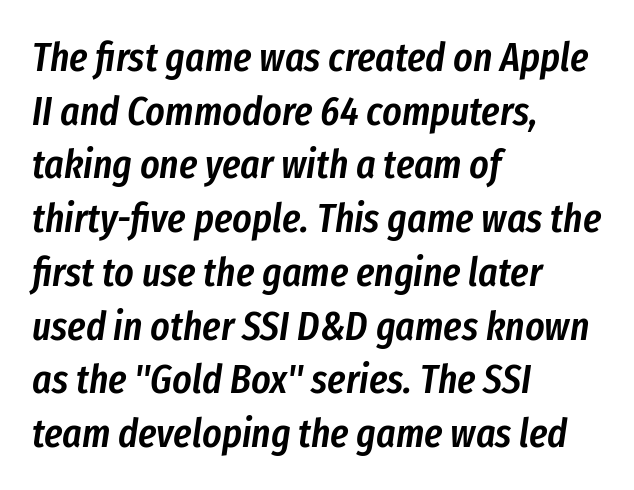
{"italic": "yes", "lean": "right", "slant_degrees": 8, "bold": "semi", "weight": "semibold", "width": "condensed", "stroke_contrast": "low", "x_height": "medium", "monospaced": "no", "underline": "no", "align": "left", "line_spacing": "normal", "line_spacing_ratio": 1.31, "letter_spacing": "normal", "letter_spacing_em": 0.0, "glyph_px": 41}
